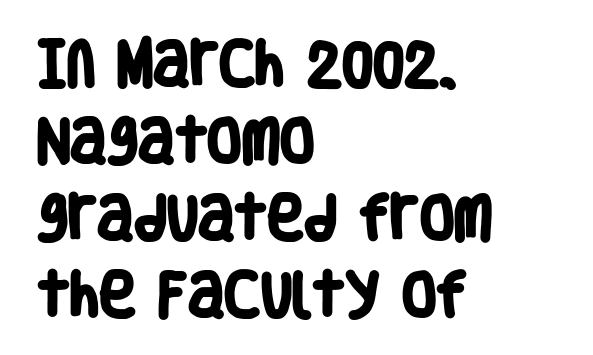
This sample has the flowing, uneven cadence of proportional lettering. Left-aligned paragraph, ragged on the right. The typesetting leans heavy: a genuine bold. These lines keep a tight, regular rhythm from letter to letter. Are there feet on the stems? There aren't — it's a sans.
